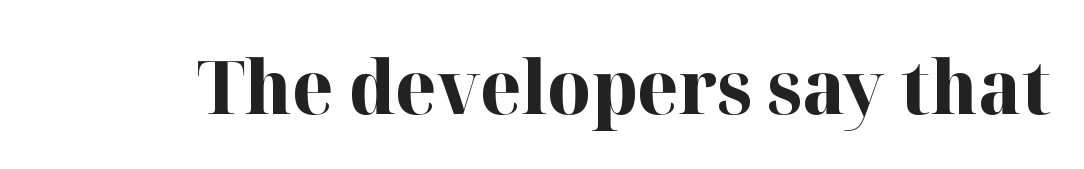
The image shows 75 px bold serif type, upright; set normal letter spacing, not underlined; high stroke contrast and a medium x-height.
